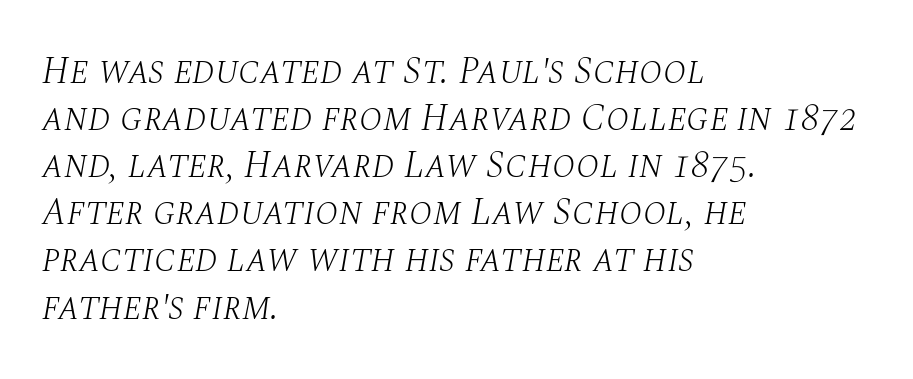
Each letter keeps its own natural width here, so spacing adapts to shape. Unlike a clean sans, this face finishes its strokes with serifs. The cut favours lightness, reaching ordinary text weight at its darkest. The rendering applies a slant to the glyphs. Honestly, the letter spacing is just normal — you wouldn't notice it. Layout note: lines flush left.
